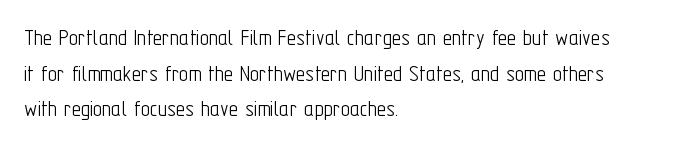
{"italic": "no", "bold": "no", "underline": "no", "align": "left", "line_spacing": "normal", "line_spacing_ratio": 1.43, "letter_spacing": "normal", "letter_spacing_em": 0.0, "glyph_px": 25}
